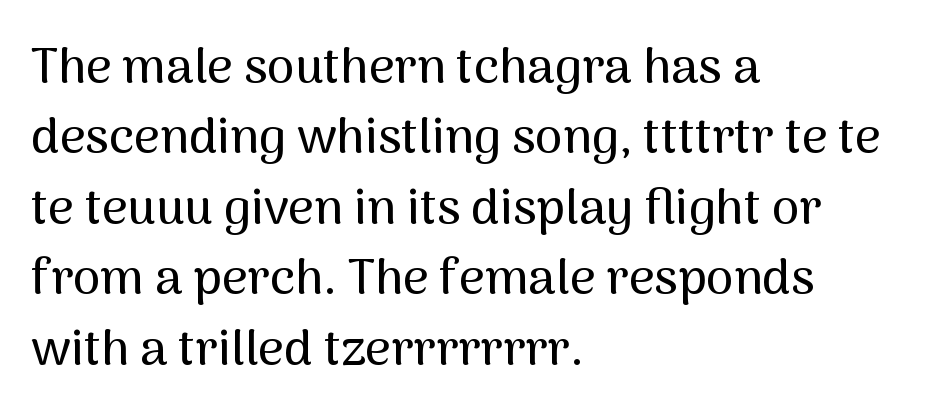
No italicization has been applied; the sample stays upright. One-word summary of the alignment: left. The space beneath each line is pristine and unruled. Note: no serifs on the glyphs. A typesetter would call this zero additional tracking.
